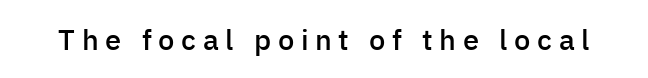
Q: Is the text bold? A: Semi-bold.
Q: Is the text italic (slanted)? A: No, it is upright.
Q: Is the typeface a serif or a sans-serif typeface? A: Sans-serif.
Q: Is the text underlined? A: No.
Q: Is the spacing between letters normal or unusually wide? A: Unusually wide.
Q: Width (condensed, normal, or wide)? A: Normal.
Q: Stroke contrast? A: Low.
Q: x-height? A: Medium.
Q: Monospaced? A: No.
